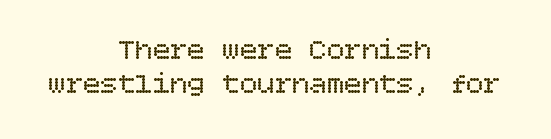
Unlike italic type, these characters show no tilt at all. The letters sit at their default tracking, neither squeezed nor spread. Horizontally, the lines are justified to the midpoint only. Letters rest on an invisible, unmarked baseline. Weight: regular or lighter.
